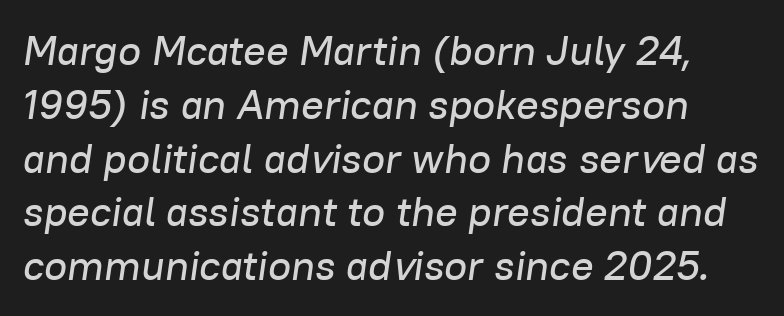
Q: Is the text italic (slanted)? A: Yes, it leans right by about 8 degrees.
Q: Is the text underlined? A: No.
Q: Is the spacing between letters normal or unusually wide? A: Normal.
Q: Is the spacing between lines tight, normal or loose? A: Normal.
Q: Width (condensed, normal, or wide)? A: Normal.
Q: Stroke contrast? A: Low.
Q: x-height? A: Medium.
Q: Monospaced? A: No.
